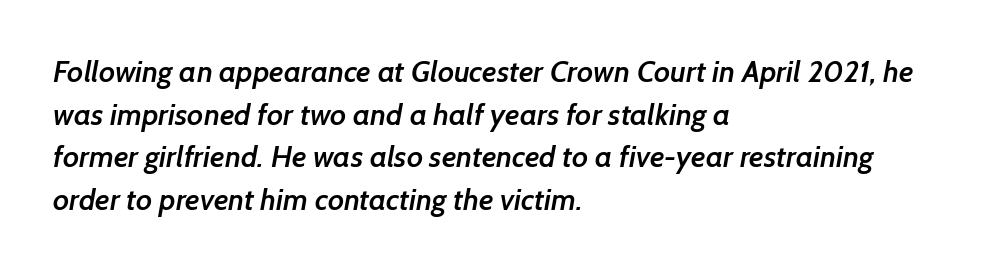
Q: Is the text bold? A: Semi-bold.
Q: Is the typeface a serif or a sans-serif typeface? A: Sans-serif.
Q: Is the text underlined? A: No.
Q: How is the paragraph aligned? A: Left-aligned.
Q: Is the spacing between letters normal or unusually wide? A: Normal.
Q: Is the spacing between lines tight, normal or loose? A: Normal.
Q: Width (condensed, normal, or wide)? A: Normal.
Q: Stroke contrast? A: Low.
Q: x-height? A: Medium.
Q: Monospaced? A: No.
